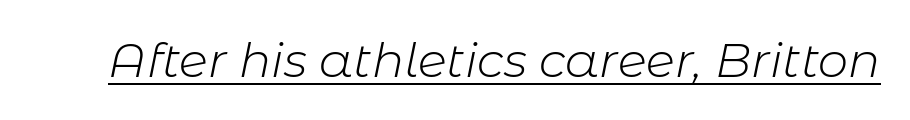
Q: Is the text bold? A: No.
Q: Is the text italic (slanted)? A: Yes, it leans right by about 11 degrees.
Q: Is the text underlined? A: Yes.
Q: Is the spacing between letters normal or unusually wide? A: Normal.
Q: Width (condensed, normal, or wide)? A: Normal.
Q: Stroke contrast? A: Low.
Q: x-height? A: Medium.
Q: Monospaced? A: No.
